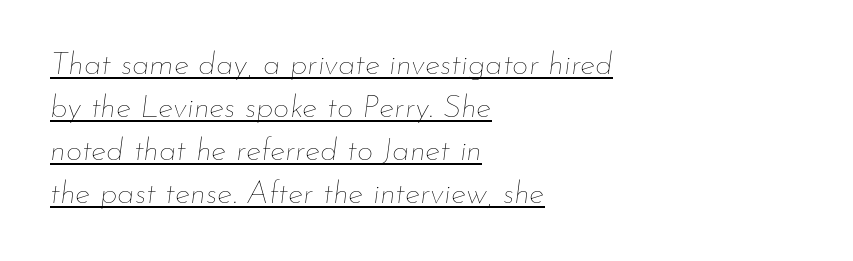
The image shows 32 px thin type, italic (leaning right); set left-aligned, normal line spacing (1.34x), normal letter spacing, underlined; low stroke contrast and a small x-height.
